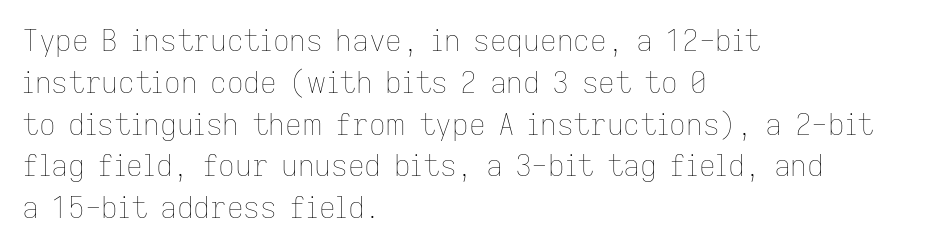
{"italic": "no", "bold": "no", "weight": "thin", "width": "normal", "stroke_contrast": "low", "x_height": "medium", "monospaced": "no", "underline": "no", "align": "left", "line_spacing": "normal", "line_spacing_ratio": 1.44, "letter_spacing": "normal", "letter_spacing_em": 0.0, "glyph_px": 29}
